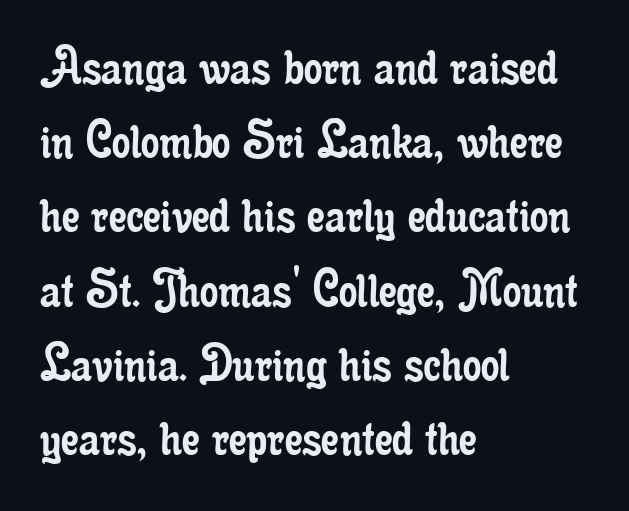
The image shows 58 px regular-weight, condensed serif type, upright; set left-aligned, normal line spacing (1.28x), normal letter spacing, not underlined; low stroke contrast and a small x-height.
